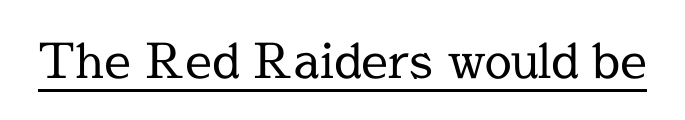
Q: Is the text bold? A: No.
Q: Is the text italic (slanted)? A: No, it is upright.
Q: Is the typeface a serif or a sans-serif typeface? A: Serif.
Q: Is the text underlined? A: Yes.
Q: Is the spacing between letters normal or unusually wide? A: Normal.
Q: Width (condensed, normal, or wide)? A: Normal.
Q: x-height? A: Medium.
Q: Monospaced? A: No.
